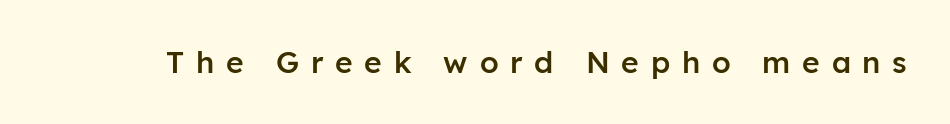
The image shows 30 px semibold sans-serif type, upright; set unusually wide letter spacing (+0.39 em), not underlined; low stroke contrast and a medium x-height.
